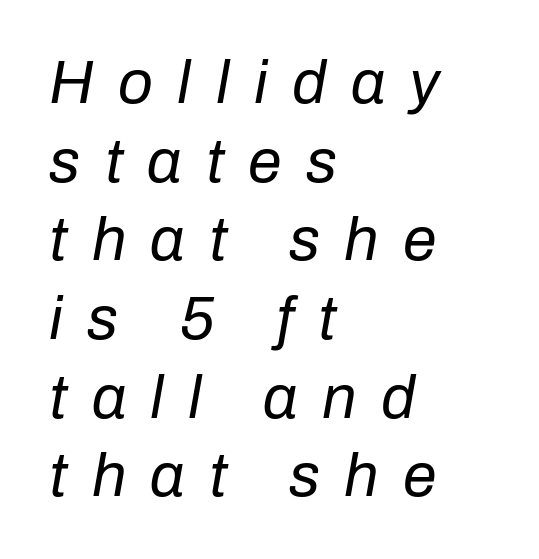
{"italic": "yes", "lean": "right", "slant_degrees": 10, "bold": "no", "weight": "regular", "width": "normal", "stroke_contrast": "low", "x_height": "medium", "monospaced": "no", "underline": "no", "align": "left", "line_spacing": "normal", "line_spacing_ratio": 1.29, "letter_spacing": "wide", "letter_spacing_em": 0.4, "glyph_px": 61}
